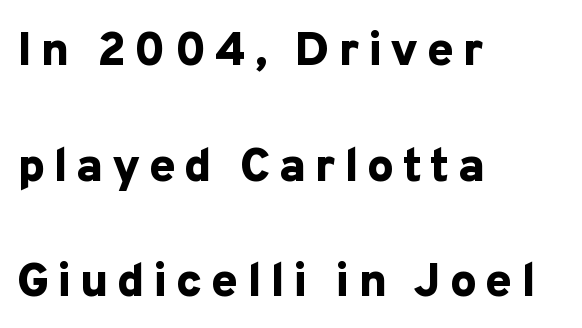
Characters remain perfectly vertical along every line. The gap between lines stays unmarked. The letters carry no serifs — their stems end cleanly without finishing strokes. Varying glyph widths throughout — classic text-font behaviour.
